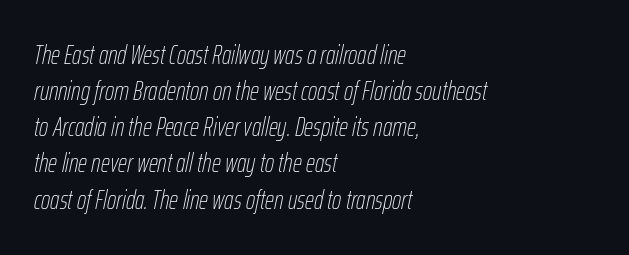
The image shows 26 px text type, italic (leaning right); set left-aligned, normal line spacing (1.39x), normal letter spacing, not underlined.
